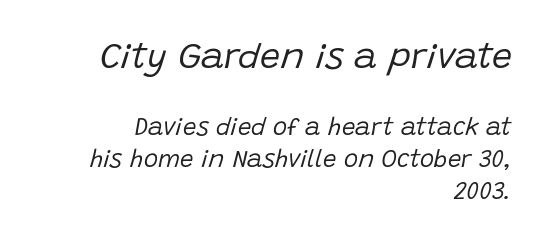
{"italic": "yes", "lean": "right", "slant_degrees": 15, "bold": "no", "weight": "regular", "width": "normal", "stroke_contrast": "low", "x_height": "large", "monospaced": "no", "underline": "no", "align": "right", "line_spacing": "normal", "line_spacing_ratio": 1.32, "letter_spacing": "normal", "letter_spacing_em": 0.0, "larger_block": "first", "size_ratio": 1.5, "glyph_px": 36}
